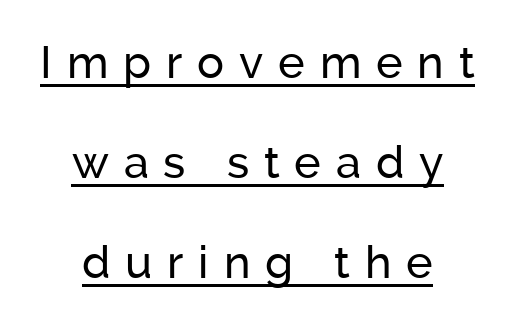
This rendering uses center alignment, leaving both contours irregular but symmetric. Line spacing here is loose. A continuous stroke trails under the words, as in a hyperlink. The letters advance in unequal steps, a hallmark of proportional type. You can tell it's not italic because the verticals are truly vertical.
